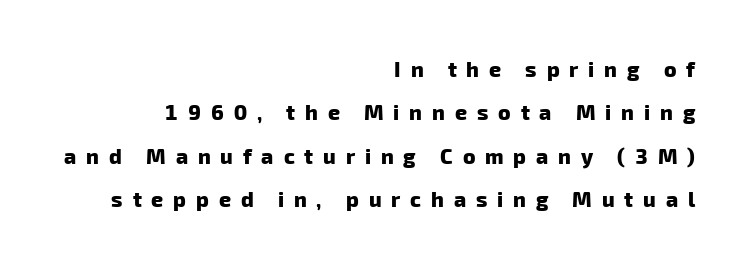
{"bold": "yes", "underline": "no", "align": "right", "line_spacing": "loose", "line_spacing_ratio": 2.07, "letter_spacing": "wide", "letter_spacing_em": 0.47, "glyph_px": 21}
